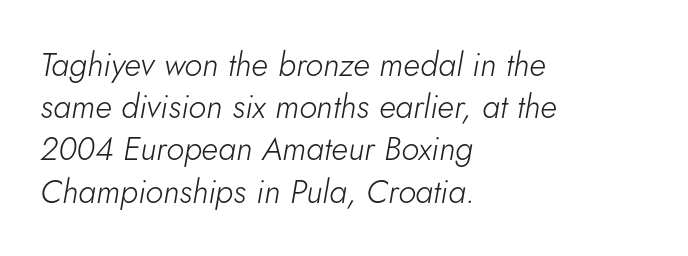
{"italic": "yes", "lean": "right", "slant_degrees": 5, "bold": "no", "weight": "light", "width": "normal", "stroke_contrast": "low", "x_height": "small", "monospaced": "no", "underline": "no", "align": "left", "line_spacing": "normal", "line_spacing_ratio": 1.28, "letter_spacing": "normal", "letter_spacing_em": 0.0, "glyph_px": 33}
